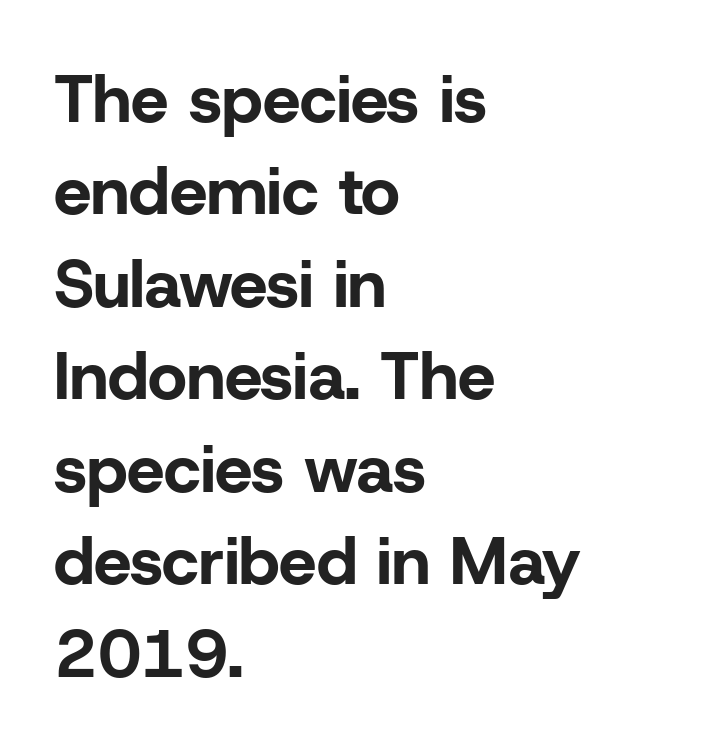
Q: Is the text bold? A: Yes.
Q: Is the text italic (slanted)? A: No, it is upright.
Q: Is the typeface a serif or a sans-serif typeface? A: Sans-serif.
Q: Is the text underlined? A: No.
Q: How is the paragraph aligned? A: Left-aligned.
Q: Is the spacing between letters normal or unusually wide? A: Normal.
Q: Is the spacing between lines tight, normal or loose? A: Normal.
Q: Width (condensed, normal, or wide)? A: Normal.
Q: Stroke contrast? A: Low.
Q: x-height? A: Medium.
Q: Monospaced? A: No.
